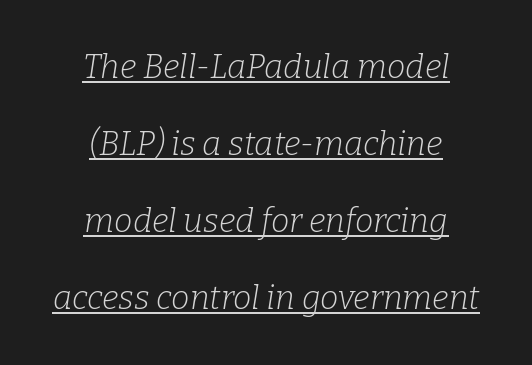
{"serif": "yes", "italic": "yes", "lean": "right", "slant_degrees": 9, "bold": "no", "weight": "light", "width": "normal", "stroke_contrast": "low", "x_height": "medium", "monospaced": "no", "underline": "yes", "align": "center", "line_spacing": "loose", "line_spacing_ratio": 2.33, "letter_spacing": "normal", "letter_spacing_em": 0.0, "glyph_px": 33}
